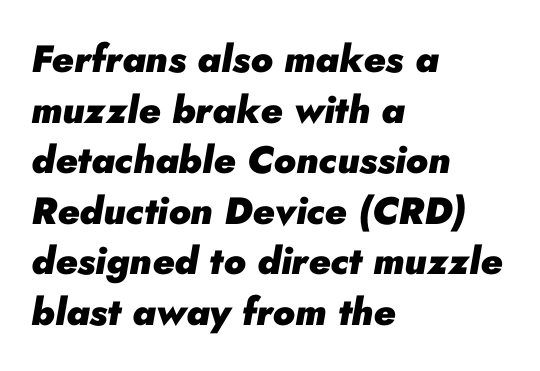
Heavy, bold letterforms. Would a proofreader flag this as italicized? Yes. Nobody drew a line under any word here. You could not count columns in this text — the font is proportionally spaced. The rag falls on the right side of this text block.
